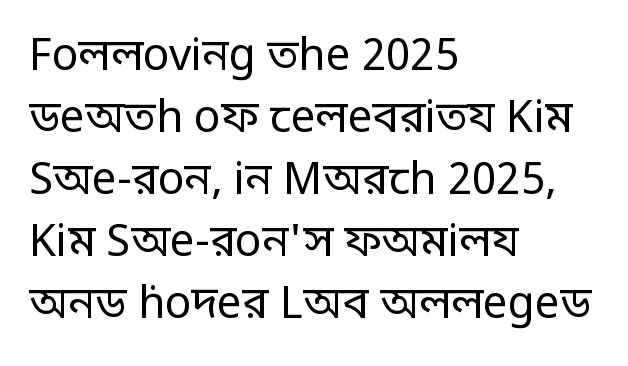
The image shows 44 px regular-weight, condensed sans-serif type, upright; set left-aligned, normal line spacing (1.41x), normal letter spacing, not underlined; low stroke contrast.
